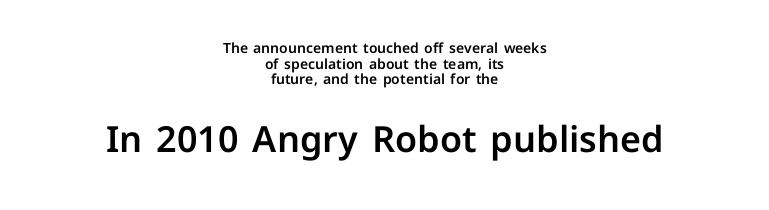
{"serif": "no", "italic": "no", "width": "normal", "stroke_contrast": "low", "x_height": "medium", "monospaced": "no", "underline": "no", "align": "center", "line_spacing": "tight", "line_spacing_ratio": 1.11, "letter_spacing": "normal", "letter_spacing_em": 0.0, "larger_block": "second", "size_ratio": 2.57, "glyph_px": 36}
